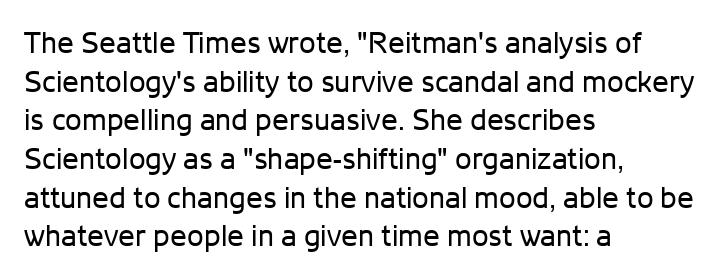
{"serif": "no", "italic": "no", "bold": "no", "weight": "regular", "width": "normal", "stroke_contrast": "low", "x_height": "medium", "monospaced": "no", "underline": "no", "align": "left", "line_spacing": "normal", "line_spacing_ratio": 1.29, "letter_spacing": "normal", "letter_spacing_em": 0.0, "glyph_px": 30}
